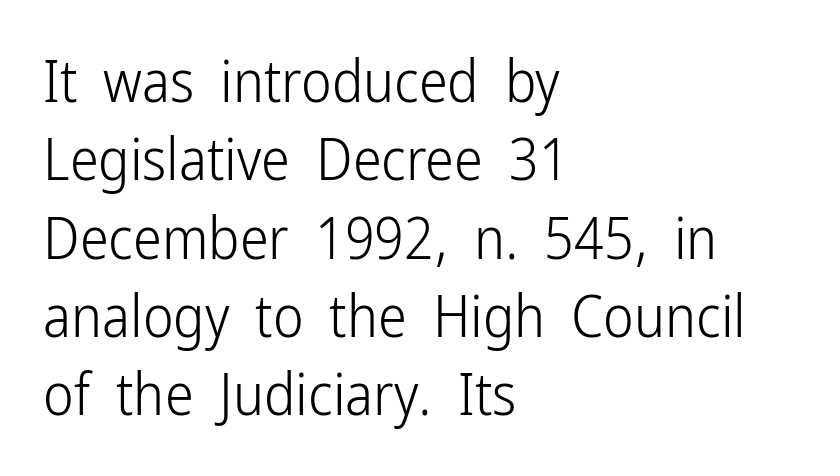
The image shows 58 px light, condensed sans-serif type, upright; set left-aligned, normal line spacing (1.35x), normal letter spacing, not underlined; low stroke contrast and a medium x-height.
